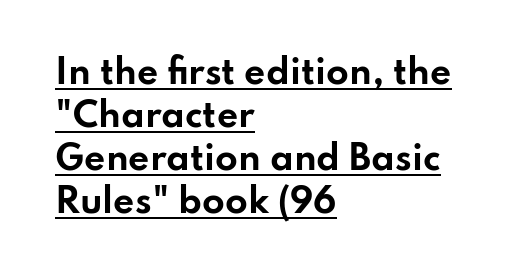
Each letter keeps its own natural width here, so spacing adapts to shape. These lines stack with their left ends in a neat column. Check where the strokes stop: nothing finishes them off — pure sans. A normal amount of white space separates one row of letters from the next. This sample uses an upright cut, with every glyph sitting square on the baseline.
